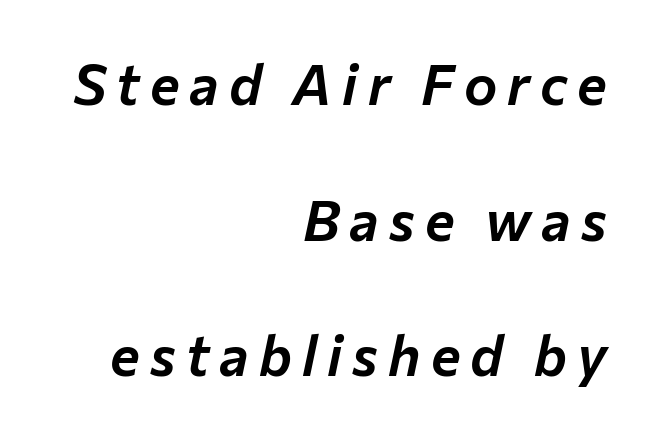
{"italic": "yes", "lean": "right", "slant_degrees": 12, "width": "normal", "stroke_contrast": "low", "x_height": "medium", "monospaced": "no", "underline": "no", "align": "right", "line_spacing": "loose", "line_spacing_ratio": 2.42, "glyph_px": 56}
